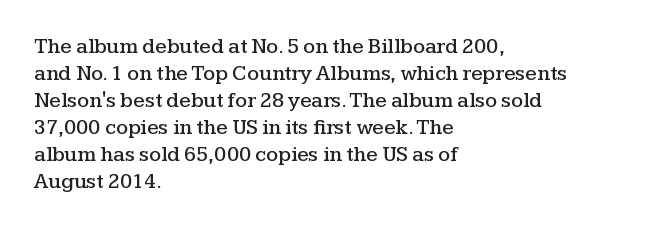
The image shows 21 px text type, upright; set left-aligned, normal line spacing (1.29x), normal letter spacing, not underlined.
